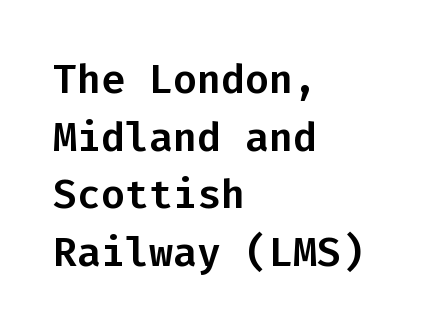
Q: Is the text italic (slanted)? A: No, it is upright.
Q: Is the typeface a serif or a sans-serif typeface? A: Sans-serif.
Q: Is the text underlined? A: No.
Q: How is the paragraph aligned? A: Left-aligned.
Q: Is the spacing between letters normal or unusually wide? A: Normal.
Q: Is the spacing between lines tight, normal or loose? A: Normal.
Q: Width (condensed, normal, or wide)? A: Normal.
Q: Stroke contrast? A: Low.
Q: x-height? A: Medium.
Q: Monospaced? A: Yes.
